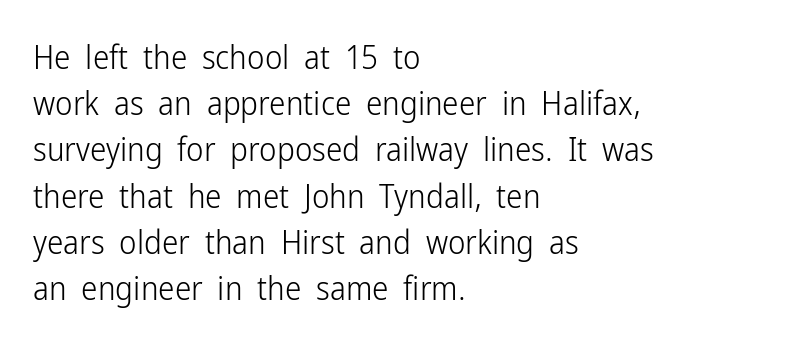
The image shows 33 px light, condensed sans-serif type, upright; set left-aligned, normal line spacing (1.4x), normal letter spacing, not underlined; low stroke contrast and a medium x-height.
